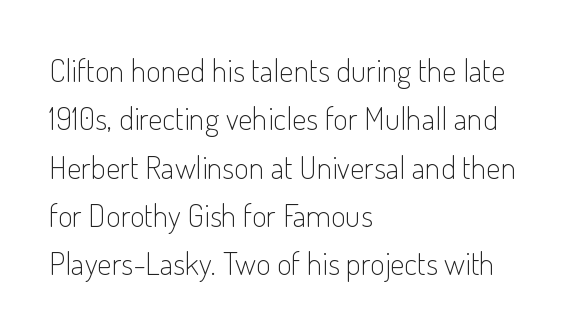
{"serif": "no", "italic": "no", "bold": "no", "weight": "light", "width": "condensed", "stroke_contrast": "low", "x_height": "small", "monospaced": "no", "underline": "no", "align": "left", "line_spacing": "normal", "line_spacing_ratio": 1.51, "letter_spacing": "normal", "letter_spacing_em": 0.0, "glyph_px": 32}
